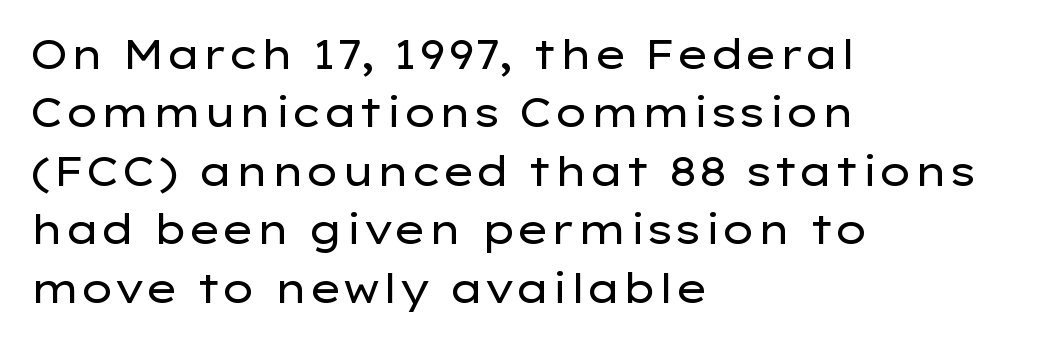
Looks like regular typesetting: each glyph gets only the width it needs. The strokes carry an ordinary text weight at most. The rendering uses a moderate line-height, typical for paragraphs. Ascenders rise straight up at ninety degrees.
